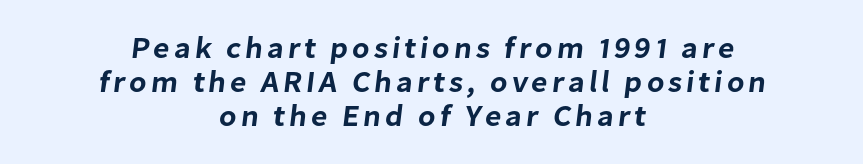
The image shows 30 px sans-serif type; set centered, tight line spacing (1.14x), not underlined; low stroke contrast and a medium x-height.
